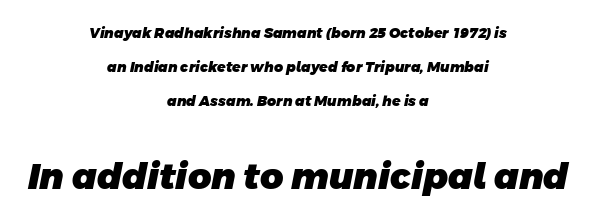
{"serif": "no", "bold": "yes", "weight": "heavy", "width": "normal", "stroke_contrast": "low", "x_height": "large", "monospaced": "no", "underline": "no", "align": "center", "line_spacing": "loose", "line_spacing_ratio": 2.43, "letter_spacing": "normal", "letter_spacing_em": 0.0, "larger_block": "second", "size_ratio": 2.57, "glyph_px": 36}
